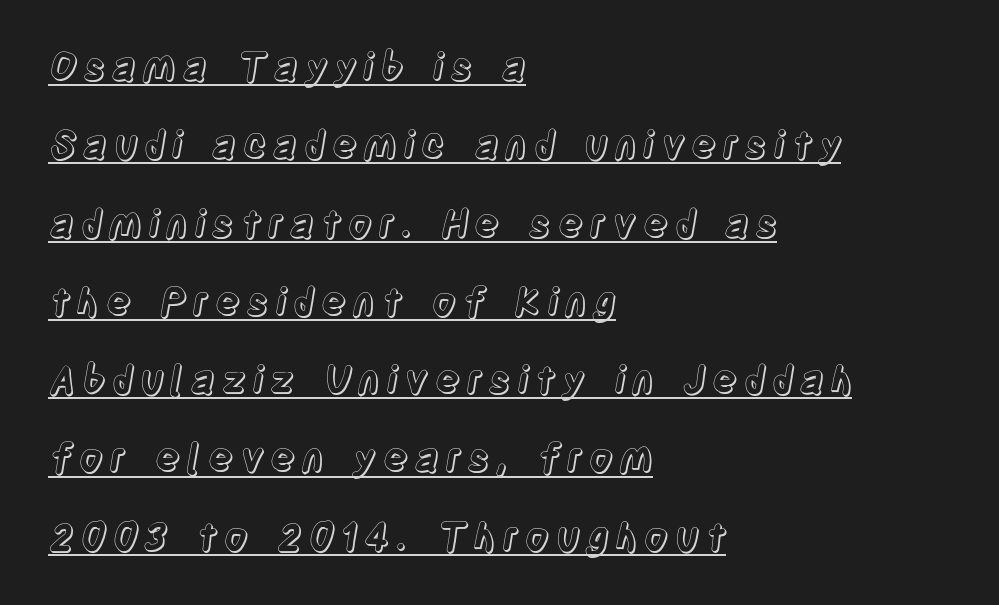
The face used here appears with an underline applied. Is this a fixed-width face? No — the glyphs have proportional, varying widths. Casual observation: everything's shoved over to the left.
